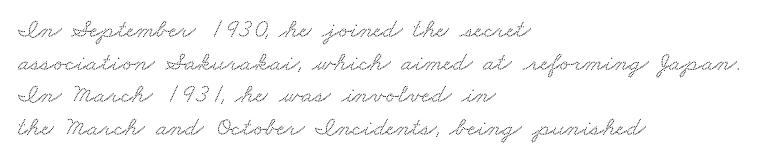
The zone under the glyphs is completely vacant. How are the letters spaced? Ordinarily, with no added tracking. Notice how the passage keeps a crisp vertical edge on the left only.
